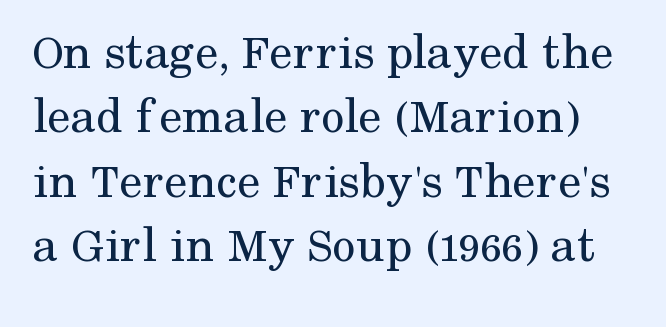
The type family on display is of the serif kind. The font is comparable to plain body text, perhaps lighter. Style check: upright. Words appear dense and cohesive because spacing is normal.
